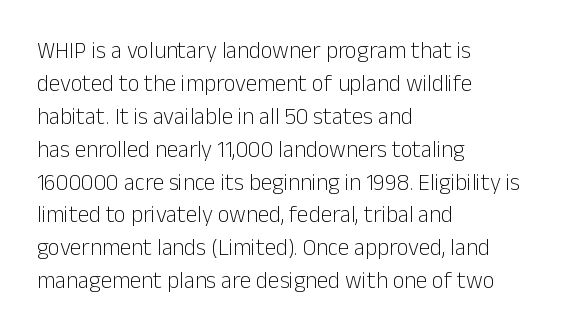
Q: Is the text bold? A: No.
Q: Is the text italic (slanted)? A: No, it is upright.
Q: Is the text underlined? A: No.
Q: How is the paragraph aligned? A: Left-aligned.
Q: Is the spacing between letters normal or unusually wide? A: Normal.
Q: Is the spacing between lines tight, normal or loose? A: Normal.
